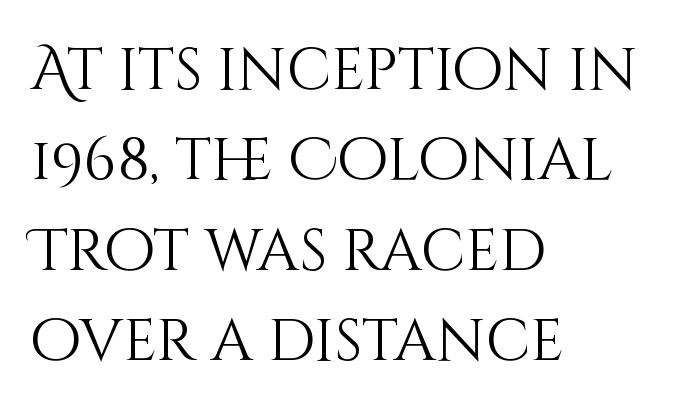
Q: Is the text bold? A: No.
Q: Is the text italic (slanted)? A: No, it is upright.
Q: Is the text underlined? A: No.
Q: How is the paragraph aligned? A: Left-aligned.
Q: Is the spacing between letters normal or unusually wide? A: Normal.
Q: Is the spacing between lines tight, normal or loose? A: Normal.
Q: Width (condensed, normal, or wide)? A: Normal.
Q: Stroke contrast? A: Medium.
Q: x-height? A: Large.
Q: Monospaced? A: No.
